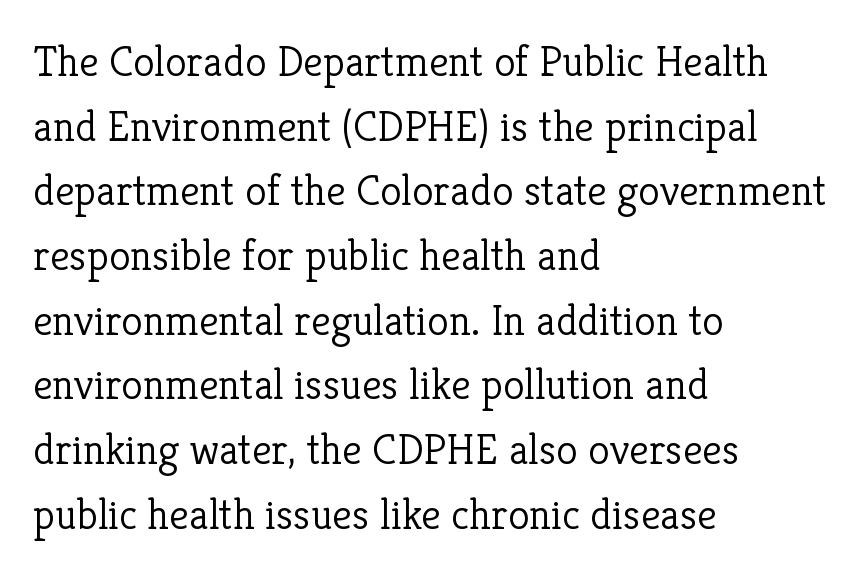
{"serif": "yes", "italic": "no", "bold": "no", "weight": "light", "width": "normal", "stroke_contrast": "low", "x_height": "medium", "monospaced": "no", "underline": "no", "align": "left", "line_spacing": "normal", "line_spacing_ratio": 1.47, "letter_spacing": "normal", "letter_spacing_em": 0.0, "glyph_px": 44}
